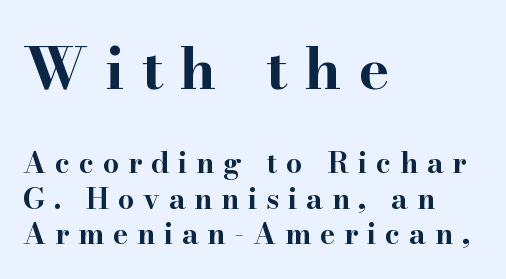
Q: Is the text bold? A: Yes.
Q: Is the text italic (slanted)? A: No, it is upright.
Q: Is the typeface a serif or a sans-serif typeface? A: Serif.
Q: Is the text underlined? A: No.
Q: How is the paragraph aligned? A: Left-aligned.
Q: Is the spacing between letters normal or unusually wide? A: Unusually wide.
Q: Which block of text is set in a larger size, the first (top) or the second (bottom)? A: The first (top) one.
Q: Width (condensed, normal, or wide)? A: Wide.
Q: Stroke contrast? A: High.
Q: x-height? A: Small.
Q: Monospaced? A: No.
